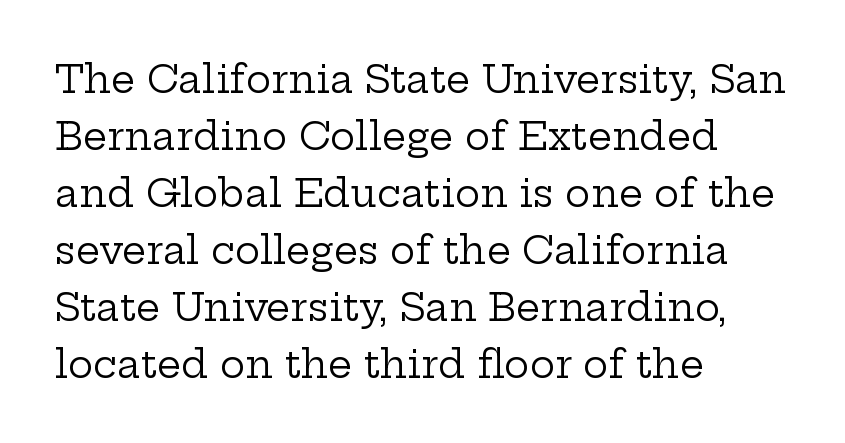
The image shows 38 px regular-weight, wide serif type, upright; set left-aligned, normal line spacing (1.5x), normal letter spacing, not underlined; low stroke contrast and a medium x-height.
